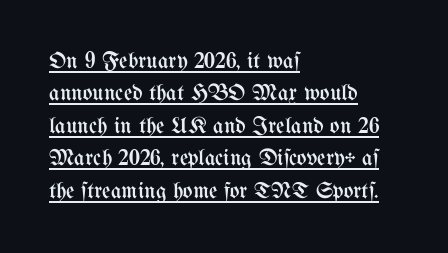
Q: Is the text bold? A: No.
Q: Is the text italic (slanted)? A: No, it is upright.
Q: Is the text underlined? A: Yes.
Q: How is the paragraph aligned? A: Left-aligned.
Q: Is the spacing between letters normal or unusually wide? A: Normal.
Q: Is the spacing between lines tight, normal or loose? A: Normal.
